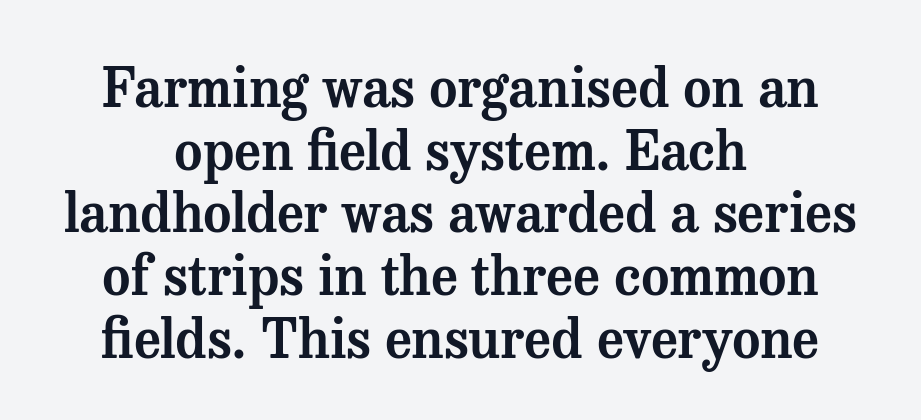
{"serif": "yes", "italic": "no", "width": "normal", "stroke_contrast": "medium", "x_height": "medium", "monospaced": "no", "underline": "no", "align": "center", "line_spacing_ratio": 1.16, "letter_spacing": "normal", "letter_spacing_em": 0.0, "glyph_px": 54}
